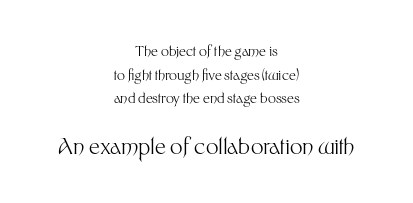
{"italic": "no", "bold": "no", "underline": "no", "align": "center", "line_spacing": "normal", "line_spacing_ratio": 1.69, "letter_spacing": "normal", "letter_spacing_em": 0.0, "larger_block": "second", "size_ratio": 1.57, "glyph_px": 22}
